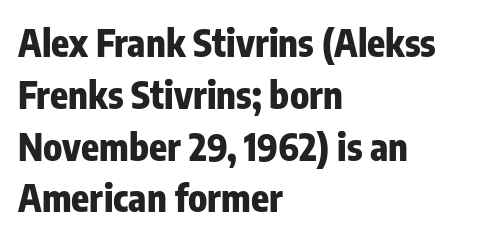
Descenders hang freely into open space. Unlike italic type, these characters show no tilt at all. The lines sit at an ordinary, default distance from one another. Words appear dense and cohesive because spacing is normal. Note: no serifs on the glyphs.
